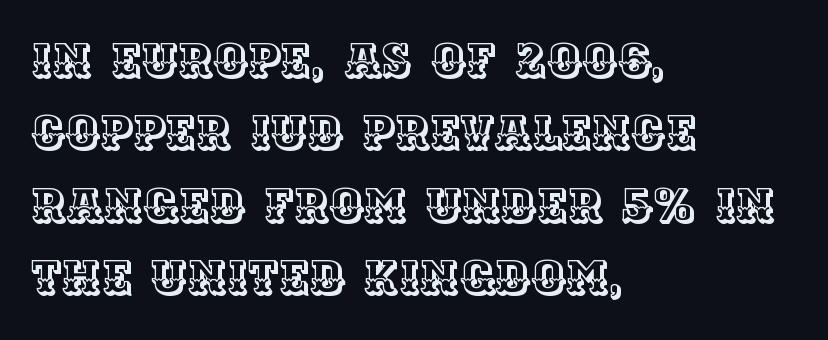
Q: Is the text italic (slanted)? A: No, it is upright.
Q: Is the text underlined? A: No.
Q: How is the paragraph aligned? A: Left-aligned.
Q: Is the spacing between letters normal or unusually wide? A: Normal.
Q: Is the spacing between lines tight, normal or loose? A: Normal.
Q: Width (condensed, normal, or wide)? A: Normal.
Q: x-height? A: Large.
Q: Monospaced? A: No.
